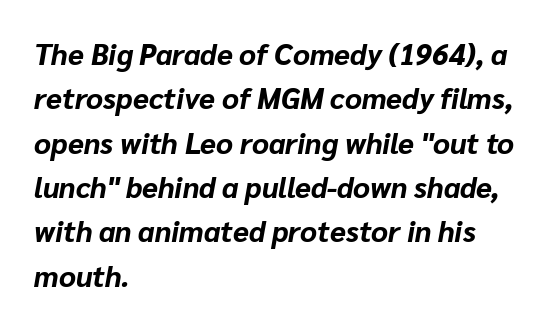
The image shows 29 px bold type, italic (leaning right); set left-aligned, normal line spacing (1.53x), normal letter spacing, not underlined; low stroke contrast and a medium x-height.
